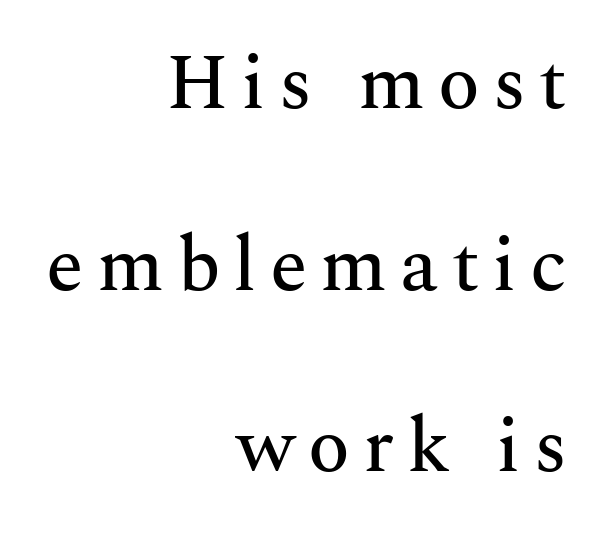
{"serif": "yes", "italic": "no", "width": "normal", "stroke_contrast": "medium", "x_height": "medium", "monospaced": "no", "underline": "no", "align": "right", "line_spacing": "loose", "line_spacing_ratio": 2.36, "glyph_px": 77}
